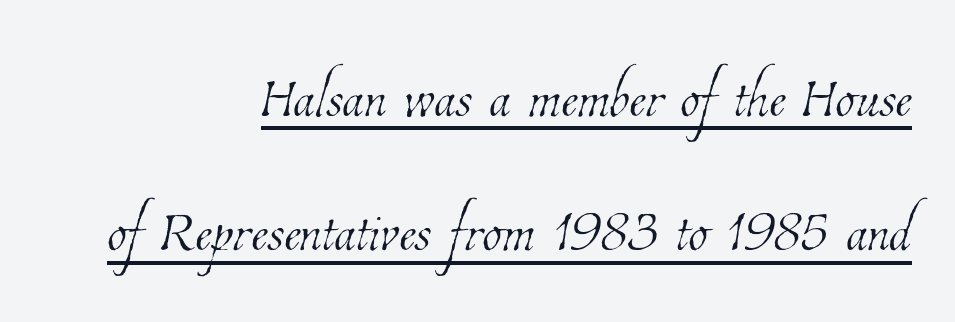
{"bold": "no", "weight": "thin", "width": "condensed", "stroke_contrast": "low", "x_height": "medium", "monospaced": "no", "underline": "yes", "align": "right", "line_spacing": "normal", "line_spacing_ratio": 1.7, "letter_spacing": "normal", "letter_spacing_em": 0.0, "glyph_px": 79}
